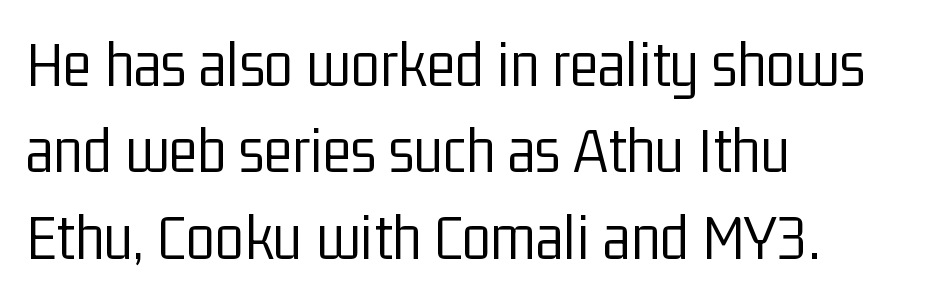
Q: Is the text bold? A: No.
Q: Is the text italic (slanted)? A: No, it is upright.
Q: Is the typeface a serif or a sans-serif typeface? A: Sans-serif.
Q: Is the text underlined? A: No.
Q: How is the paragraph aligned? A: Left-aligned.
Q: Is the spacing between letters normal or unusually wide? A: Normal.
Q: Is the spacing between lines tight, normal or loose? A: Normal.
Q: Width (condensed, normal, or wide)? A: Condensed.
Q: Stroke contrast? A: Low.
Q: x-height? A: Medium.
Q: Monospaced? A: No.
